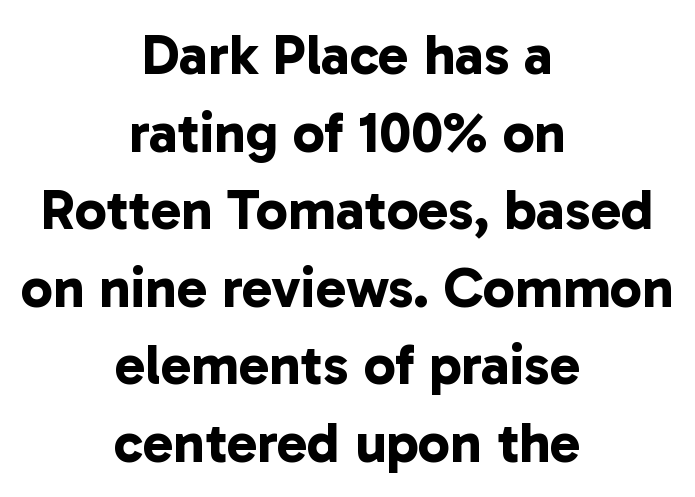
The image shows 57 px bold sans-serif type; set centered, normal line spacing (1.36x), normal letter spacing, not underlined; low stroke contrast and a medium x-height.
